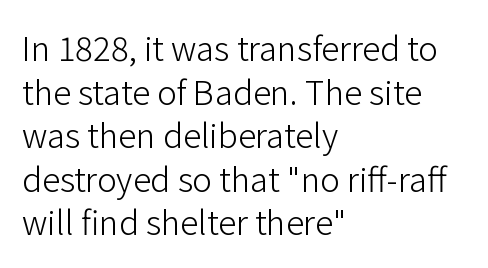
Beneath every word, the page is bare. Successive baselines arrive at the customary interval. Think of a printed novel: that variable character pitch is what you see here. Line beginnings align vertically; line endings do not. A sans-serif font was chosen for this passage. No italicization has been applied; the sample stays upright.
